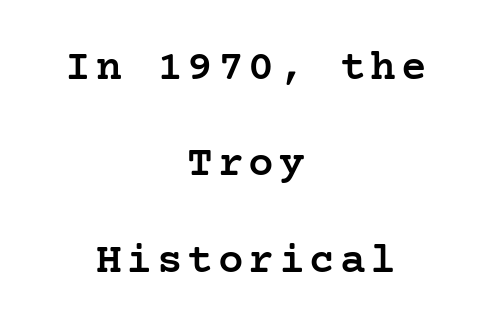
A centered setting, common on invitations and titles, is used for this passage. The lettering holds an erect, upright posture throughout. Loosely led — the rows are spread out. Check the space under the baseline: it is left empty. Yep, those are serifs on the letters.
